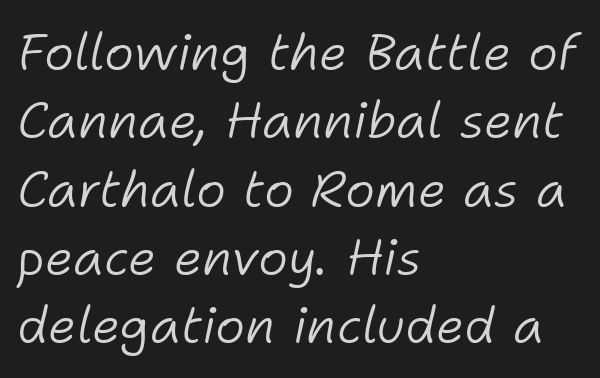
Q: Is the text bold? A: No.
Q: Is the text italic (slanted)? A: Yes, it leans right by about 11 degrees.
Q: Is the text underlined? A: No.
Q: How is the paragraph aligned? A: Left-aligned.
Q: Is the spacing between letters normal or unusually wide? A: Normal.
Q: Is the spacing between lines tight, normal or loose? A: Normal.
Q: Width (condensed, normal, or wide)? A: Normal.
Q: Stroke contrast? A: Low.
Q: x-height? A: Medium.
Q: Monospaced? A: No.
